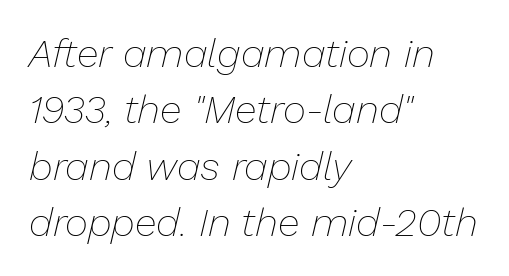
The glyphs look as if they've been sheared to an angle. On a weight scale, this lands at 450 or below. The vertical gap from one line to the next is medium. Caption: standard tracking, unaltered. The face used here is proportionally spaced, like ordinary book or web type.
